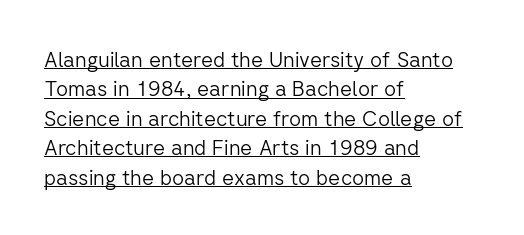
Q: Is the text bold? A: No.
Q: Is the text italic (slanted)? A: No, it is upright.
Q: Is the text underlined? A: Yes.
Q: How is the paragraph aligned? A: Left-aligned.
Q: Is the spacing between letters normal or unusually wide? A: Normal.
Q: Is the spacing between lines tight, normal or loose? A: Normal.
